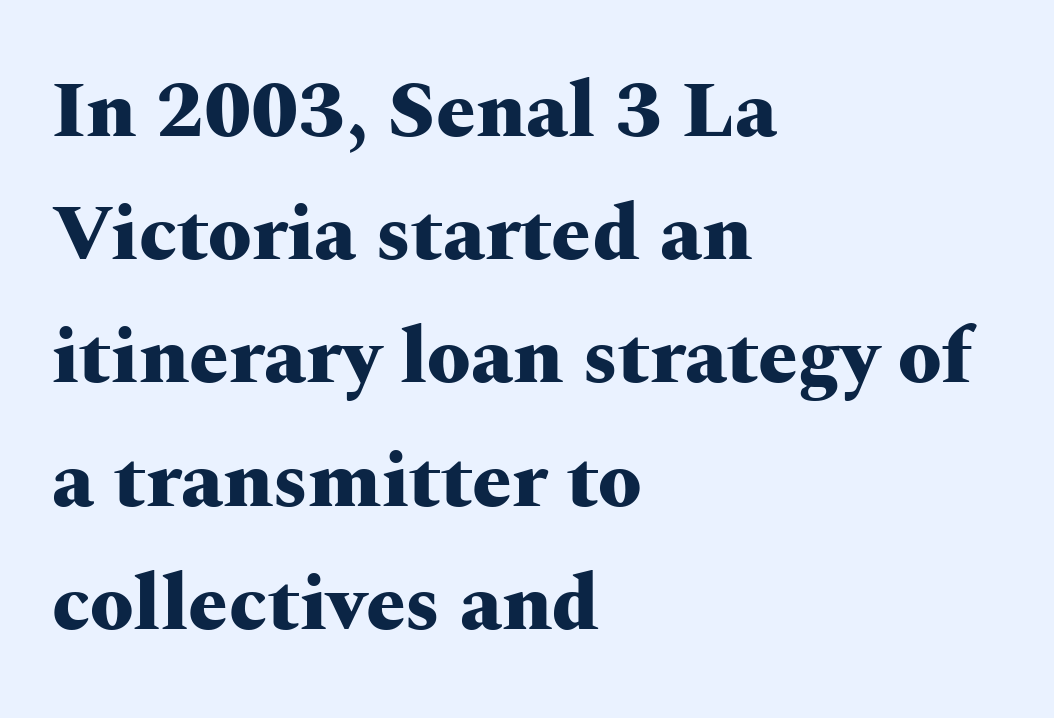
In terms of letterform style, serifs are clearly present. The passage shown has conventional tracking throughout. Evenly set lines give the paragraph a standard silhouette. Does the copy run flush right? No — it runs flush left.
